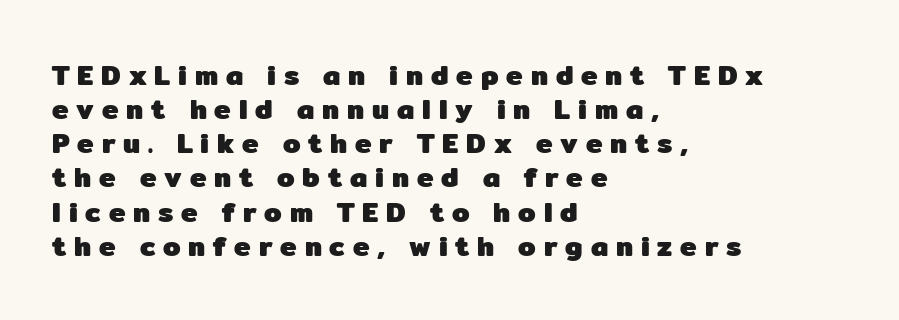
What kind of face is this? One without serifs — a sans. There is plenty of visible air inserted between adjacent glyphs. Plenty of ink on the page — the face is bold. Rendered with straight, roman letterforms. Character widths vary here, with narrow letters taking less room than wide ones. This rendering uses left alignment, leaving the right contour irregular.
